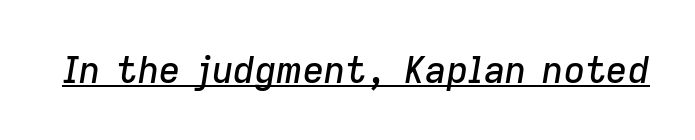
{"italic": "yes", "lean": "right", "slant_degrees": 9, "width": "normal", "stroke_contrast": "low", "x_height": "medium", "monospaced": "no", "underline": "yes", "letter_spacing": "normal", "letter_spacing_em": 0.0, "glyph_px": 37}
